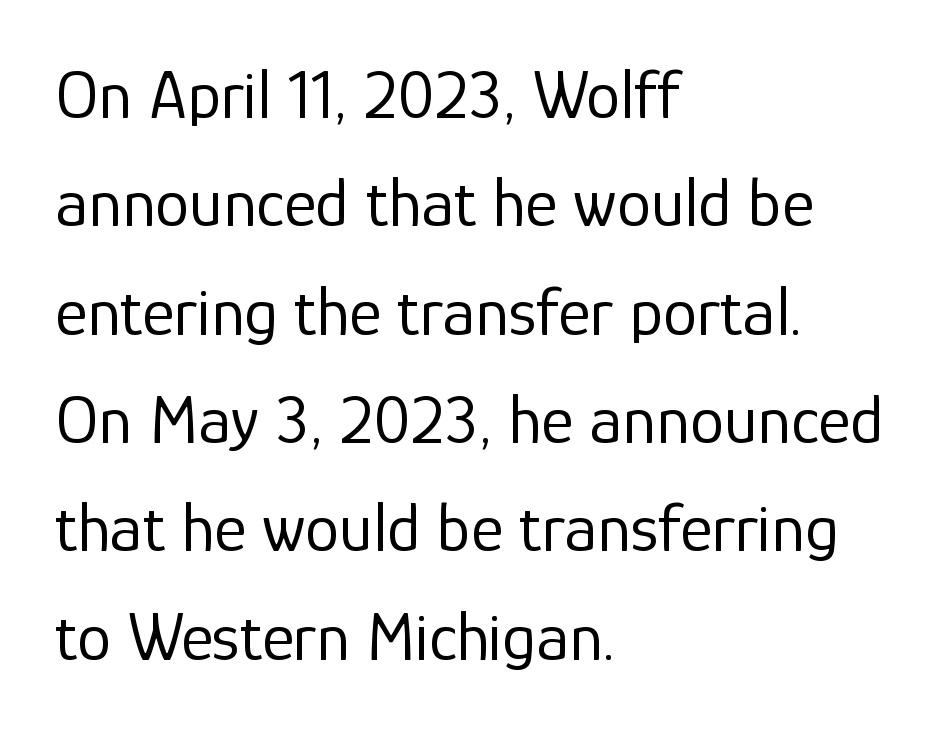
The foot of each line stays bare and open. Summary of vertical rhythm: regular, with standard interline spacing. The specimen reads as upright at a glance. One-word summary of the alignment: left.
